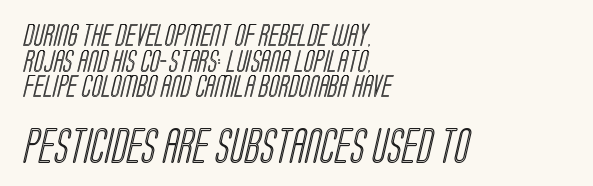
Observe the ordinary spacing: letters are neighbours, not strangers. You could barely slide anything between these rows. Visually, the bottom section dominates because its glyphs are scaled up. Think of a printed novel: that variable character pitch is what you see here. If you drew a ruler down the left edge, every line would touch it.
